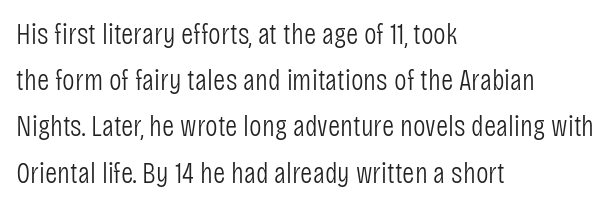
Q: Is the text bold? A: No.
Q: Is the text italic (slanted)? A: No, it is upright.
Q: Is the typeface a serif or a sans-serif typeface? A: Sans-serif.
Q: Is the text underlined? A: No.
Q: How is the paragraph aligned? A: Left-aligned.
Q: Is the spacing between letters normal or unusually wide? A: Normal.
Q: Is the spacing between lines tight, normal or loose? A: Normal.
Q: Width (condensed, normal, or wide)? A: Condensed.
Q: Stroke contrast? A: Low.
Q: x-height? A: Large.
Q: Monospaced? A: No.
